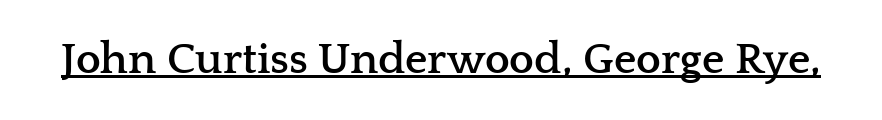
The rendering uses the underline text-decoration. Tracking value appears to be zero — textbook default spacing. If you drew a line through each stem, it would be perfectly vertical. The face used here is proportionally spaced, like ordinary book or web type. Look at the stroke-to-counter ratio: heavy, a bold. The type family on display is of the serif kind.
